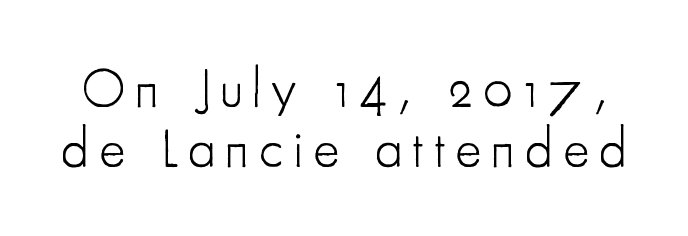
Q: Is the text bold? A: No.
Q: Is the text italic (slanted)? A: No, it is upright.
Q: Is the typeface a serif or a sans-serif typeface? A: Sans-serif.
Q: Is the text underlined? A: No.
Q: Is the spacing between lines tight, normal or loose? A: Tight.
Q: Width (condensed, normal, or wide)? A: Condensed.
Q: Stroke contrast? A: Low.
Q: x-height? A: Small.
Q: Monospaced? A: No.
